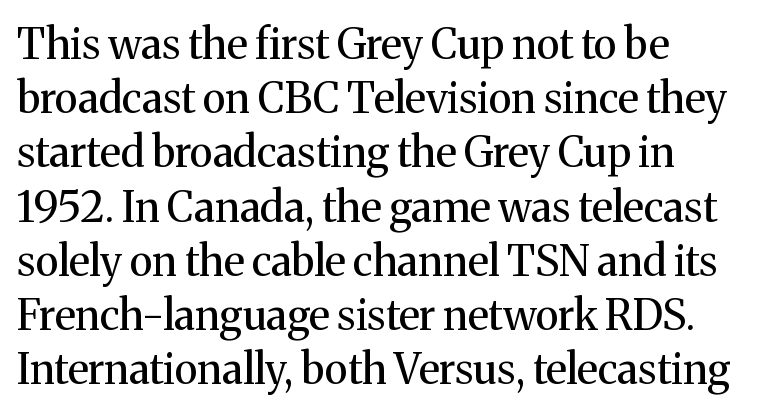
Any mark beneath the type? The region is blank. A typesetter would call this zero additional tracking. The letters advance in unequal steps, a hallmark of proportional type. Italic? Not at all — the glyphs are vertical. Notice how the passage keeps a crisp vertical edge on the left only. Type style note: has serifs.
